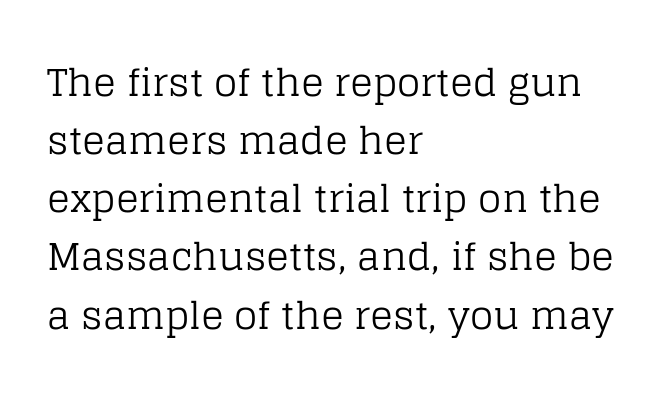
The image shows 38 px regular-weight serif type, upright; set left-aligned, normal line spacing (1.53x), normal letter spacing, not underlined; low stroke contrast and a large x-height.
